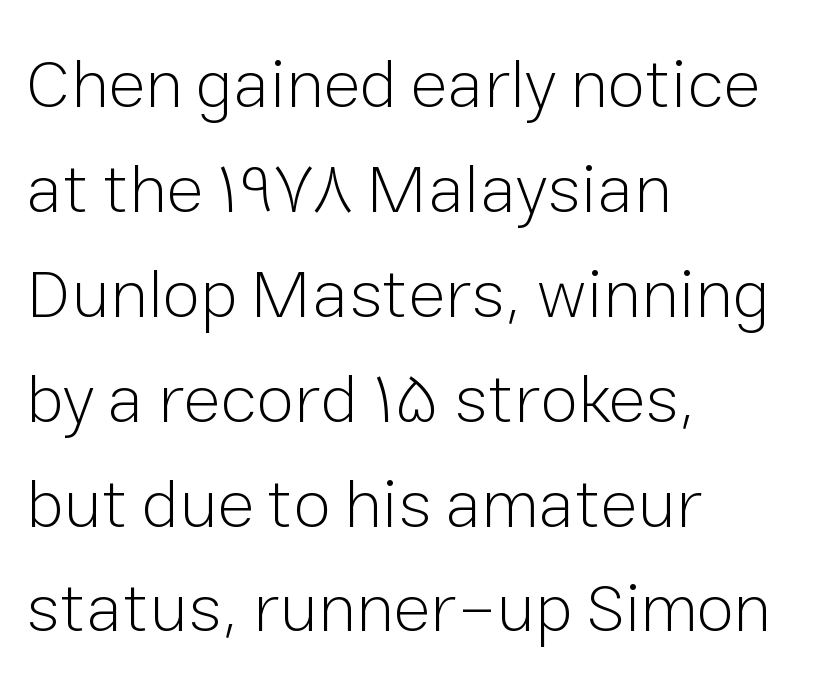
The image shows 69 px light sans-serif type, upright; set left-aligned, normal line spacing (1.52x), normal letter spacing, not underlined; low stroke contrast and a medium x-height.
